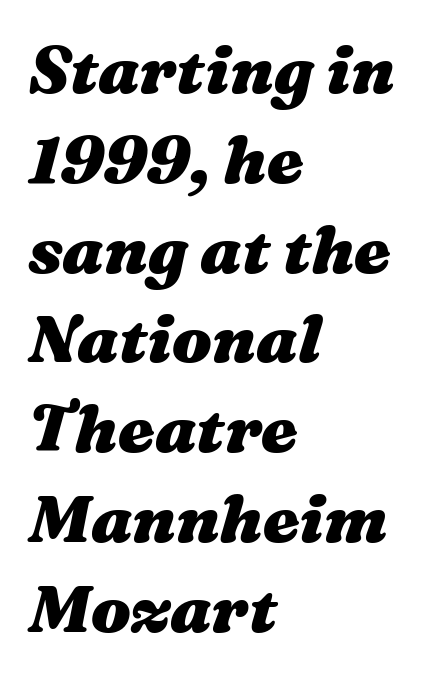
Does the lettering tilt? It does — this is italic. The block of text has a typical density, with ordinary space between rows. Horizontally, the lines are justified to the leading edge only. These words are printed bold, with thick strokes throughout. Default kerning and tracking; the words read as compact shapes.
